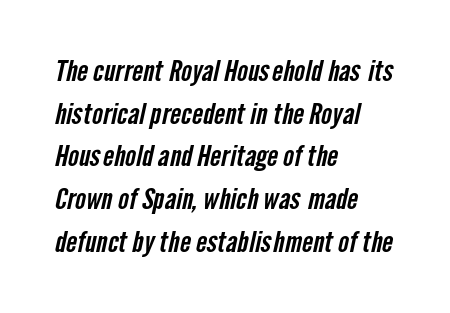
{"serif": "no", "width": "condensed", "stroke_contrast": "low", "x_height": "medium", "monospaced": "no", "underline": "no", "align": "left", "line_spacing": "normal", "line_spacing_ratio": 1.47, "letter_spacing": "normal", "letter_spacing_em": 0.0, "glyph_px": 29}
